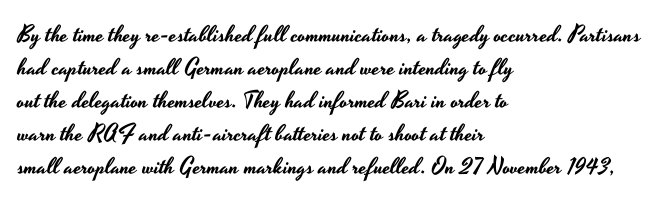
Q: Is the text italic (slanted)? A: Yes.
Q: Is the text underlined? A: No.
Q: How is the paragraph aligned? A: Left-aligned.
Q: Is the spacing between letters normal or unusually wide? A: Normal.
Q: Is the spacing between lines tight, normal or loose? A: Normal.
